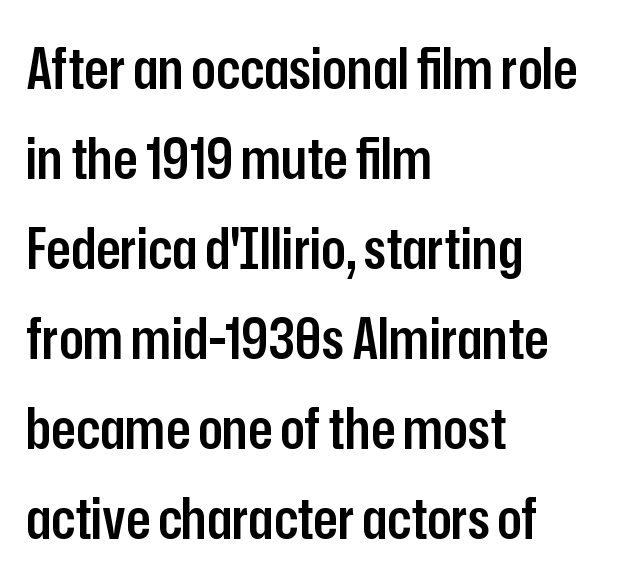
The image shows 57 px semibold, condensed sans-serif type, upright; set left-aligned, normal line spacing (1.58x), normal letter spacing, not underlined; low stroke contrast and a medium x-height.
